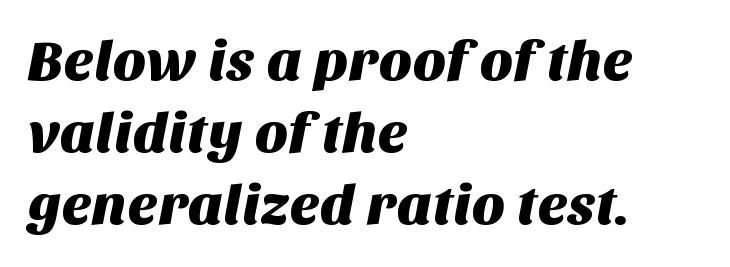
The image shows 57 px sans-serif type; set left-aligned, normal line spacing (1.26x), normal letter spacing, not underlined; medium stroke contrast and a large x-height.
